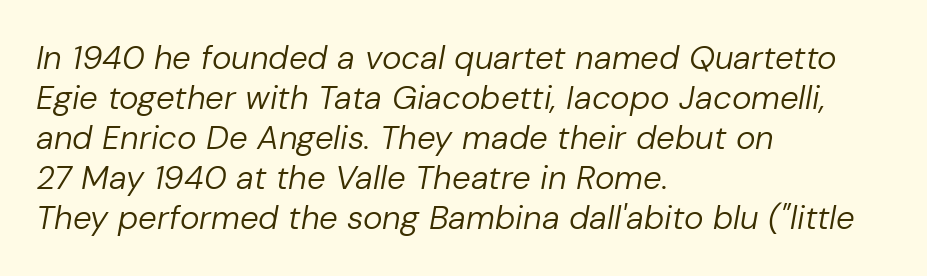
Q: Is the text bold? A: No.
Q: Is the text italic (slanted)? A: Yes, it leans right by about 10 degrees.
Q: Is the text underlined? A: No.
Q: How is the paragraph aligned? A: Left-aligned.
Q: Is the spacing between letters normal or unusually wide? A: Normal.
Q: Width (condensed, normal, or wide)? A: Normal.
Q: Stroke contrast? A: Low.
Q: x-height? A: Medium.
Q: Monospaced? A: No.
